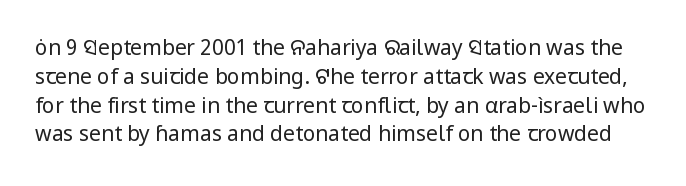
Nothing heavy about these letters — not bold at all. A typesetter would call this leading conventional body-copy spacing. Glyph-to-glyph distance matches everyday printed text. The lettering stays uniformly vertical, giving the passage a roman look. The passage shown is not underscored anywhere.
